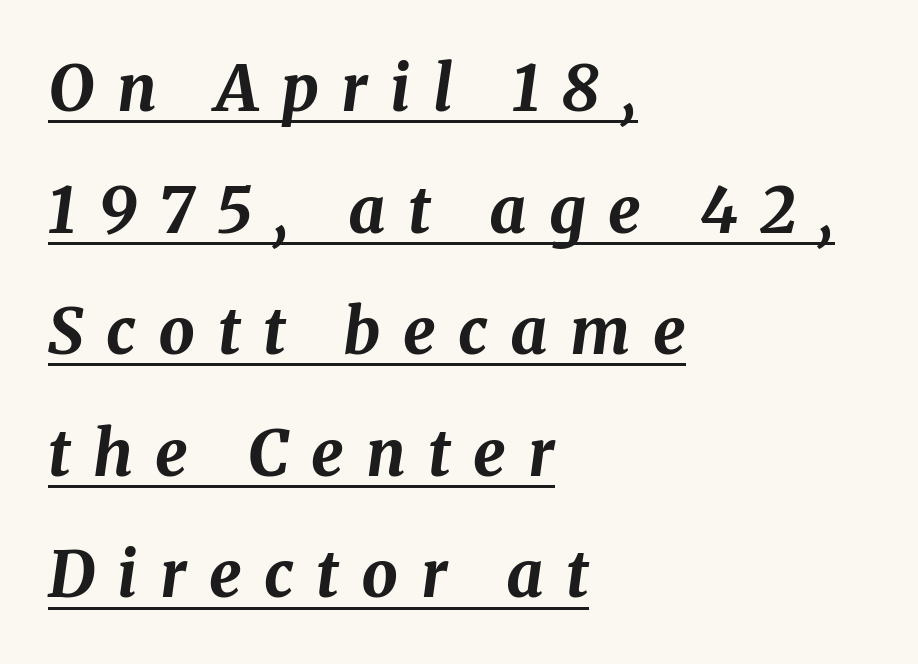
{"italic": "yes", "lean": "right", "slant_degrees": 8, "bold": "yes", "weight": "bold", "width": "normal", "stroke_contrast": "medium", "x_height": "medium", "monospaced": "no", "underline": "yes", "align": "left", "line_spacing": "loose", "line_spacing_ratio": 1.9, "letter_spacing": "wide", "letter_spacing_em": 0.35, "glyph_px": 64}
